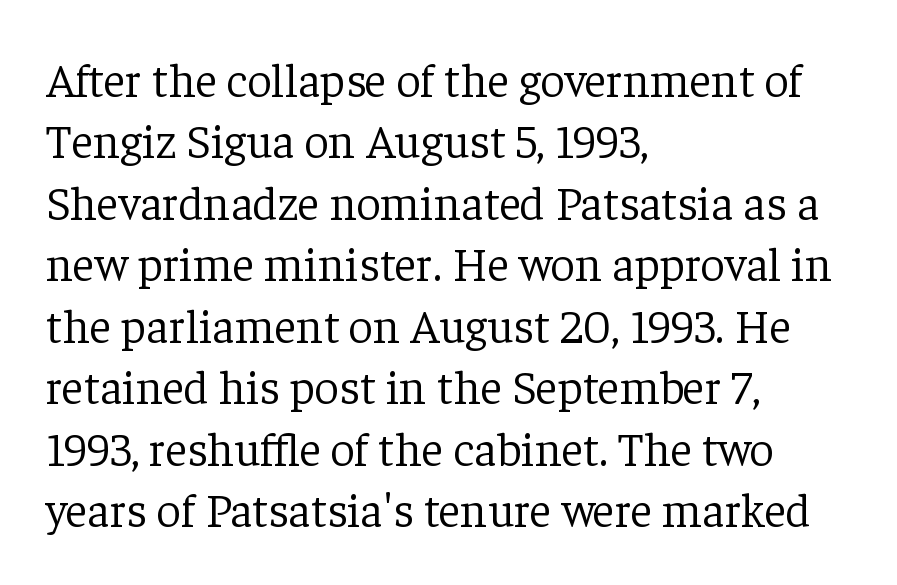
The image shows 48 px light serif type, upright; set left-aligned, normal line spacing (1.28x), normal letter spacing, not underlined; low stroke contrast and a medium x-height.
